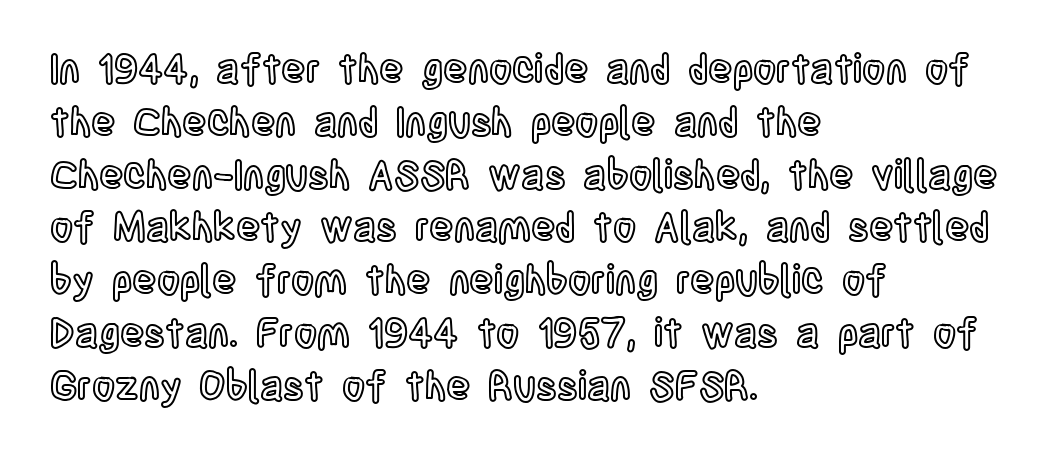
The face used here is proportionally spaced, like ordinary book or web type. Every character sits straight up, as roman type does. The area under the type is left untouched. A typesetter would call this zero additional tracking. Which margin do the lines hug? The left one — the right edge is uneven. Whoever set this chose a conventional vertical rhythm.
